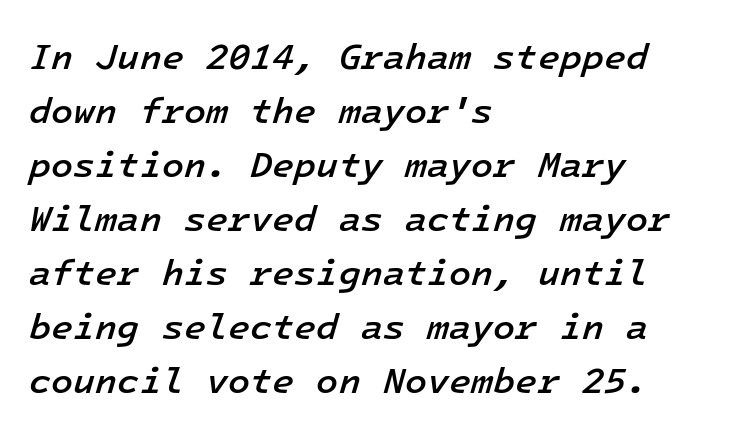
Q: Is the text bold? A: Semi-bold.
Q: Is the text italic (slanted)? A: Yes, it leans right by about 16 degrees.
Q: Is the text underlined? A: No.
Q: How is the paragraph aligned? A: Left-aligned.
Q: Is the spacing between letters normal or unusually wide? A: Normal.
Q: Is the spacing between lines tight, normal or loose? A: Normal.
Q: Width (condensed, normal, or wide)? A: Normal.
Q: Stroke contrast? A: Low.
Q: x-height? A: Medium.
Q: Monospaced? A: Yes.
